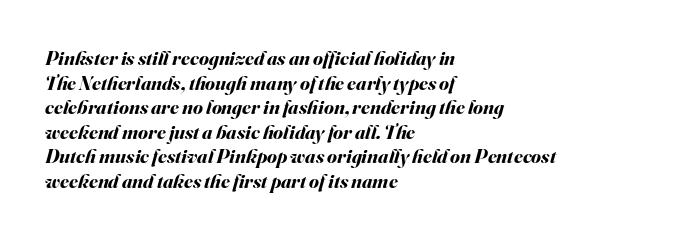
The image shows 20 px bold type, italic (leaning right); set left-aligned, line spacing 1.23x, normal letter spacing, not underlined.
